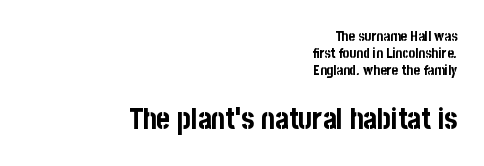
Q: Is the text bold? A: Yes.
Q: Is the text italic (slanted)? A: No, it is upright.
Q: Is the typeface a serif or a sans-serif typeface? A: Sans-serif.
Q: Is the text underlined? A: No.
Q: How is the paragraph aligned? A: Right-aligned.
Q: Is the spacing between letters normal or unusually wide? A: Normal.
Q: Which block of text is set in a larger size, the first (top) or the second (bottom)? A: The second (bottom) one.
Q: Width (condensed, normal, or wide)? A: Condensed.
Q: Stroke contrast? A: Low.
Q: x-height? A: Large.
Q: Monospaced? A: No.
